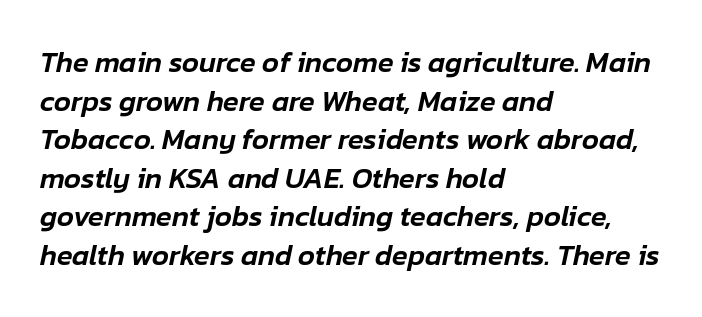
Regular leading. You could call the tracking neutral — neither tight nor loose. Underlining? Definitely not there. Left-aligned paragraph, ragged on the right. Character widths vary here, with narrow letters taking less room than wide ones. Observe the lean: these are italic letterforms.
